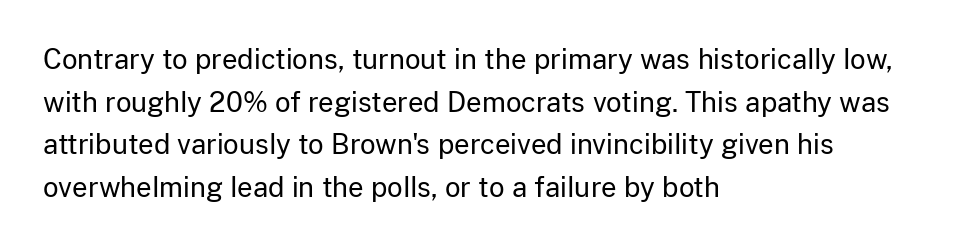
Q: Is the text bold? A: No.
Q: Is the text italic (slanted)? A: No, it is upright.
Q: Is the text underlined? A: No.
Q: How is the paragraph aligned? A: Left-aligned.
Q: Is the spacing between letters normal or unusually wide? A: Normal.
Q: Is the spacing between lines tight, normal or loose? A: Normal.
